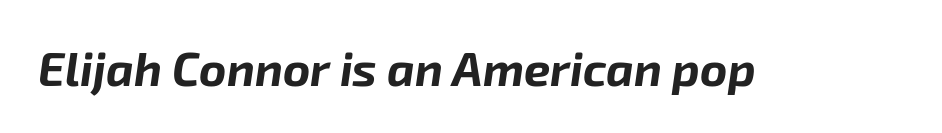
The image shows 47 px bold type, italic (leaning right); set normal letter spacing, not underlined; low stroke contrast and a medium x-height.
